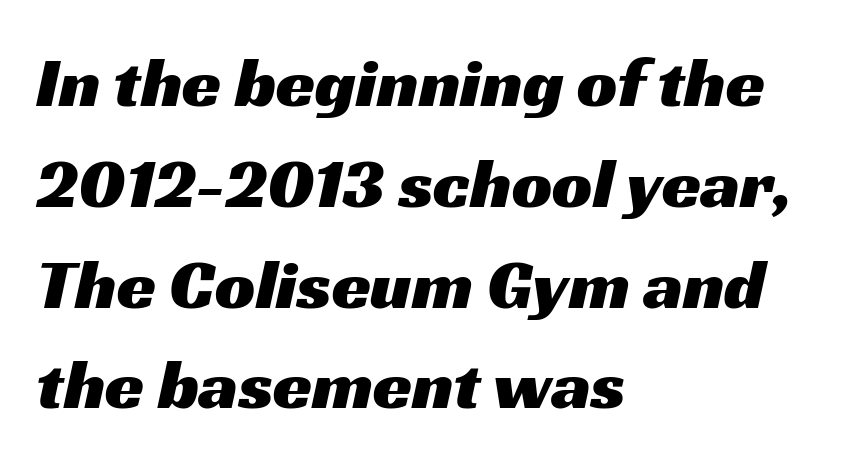
{"serif": "no", "width": "wide", "stroke_contrast": "medium", "x_height": "medium", "monospaced": "no", "underline": "no", "align": "left", "line_spacing": "normal", "line_spacing_ratio": 1.42, "letter_spacing": "normal", "letter_spacing_em": 0.0, "glyph_px": 71}
